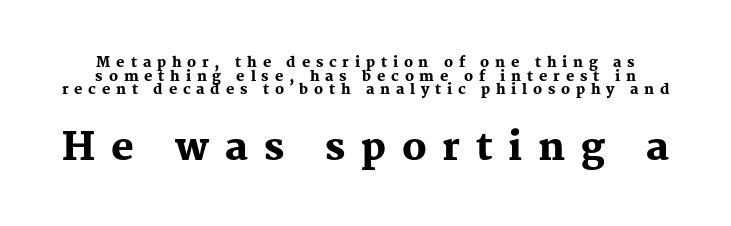
The image shows 38 px heavy serif type, upright; set tight line spacing (0.97x), unusually wide letter spacing (+0.41 em), not underlined; the second (bottom) block is 2.71x larger; medium stroke contrast and a medium x-height.
